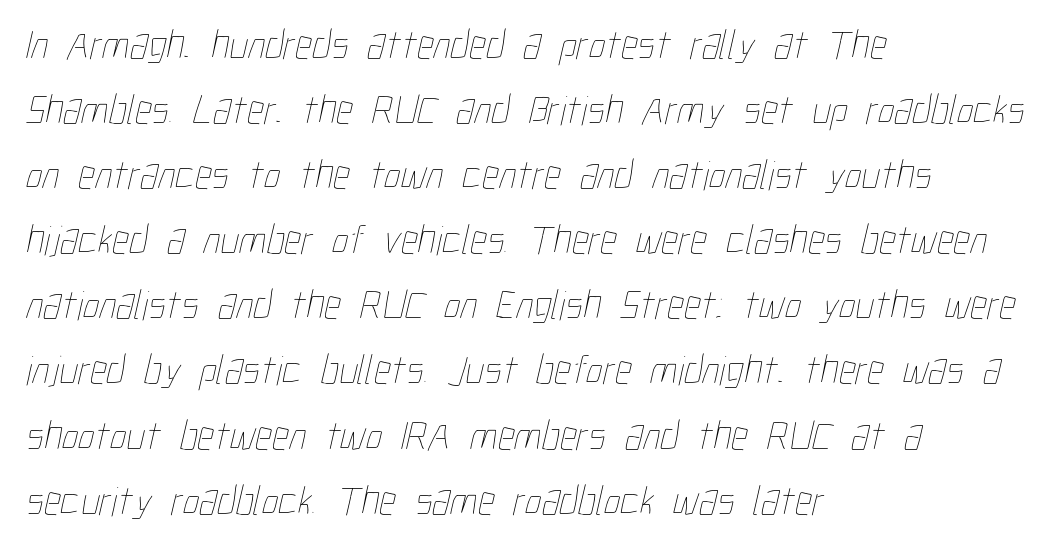
Q: Is the text bold? A: No.
Q: Is the text underlined? A: No.
Q: How is the paragraph aligned? A: Left-aligned.
Q: Is the spacing between letters normal or unusually wide? A: Normal.
Q: Is the spacing between lines tight, normal or loose? A: Normal.
Q: Width (condensed, normal, or wide)? A: Condensed.
Q: Stroke contrast? A: Low.
Q: x-height? A: Medium.
Q: Monospaced? A: No.
